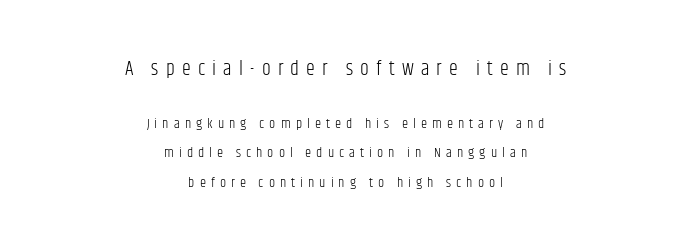
Q: Is the text bold? A: No.
Q: Is the text italic (slanted)? A: No, it is upright.
Q: Is the text underlined? A: No.
Q: How is the paragraph aligned? A: Centered.
Q: Is the spacing between letters normal or unusually wide? A: Unusually wide.
Q: Is the spacing between lines tight, normal or loose? A: Loose.
Q: Which block of text is set in a larger size, the first (top) or the second (bottom)? A: The first (top) one.
